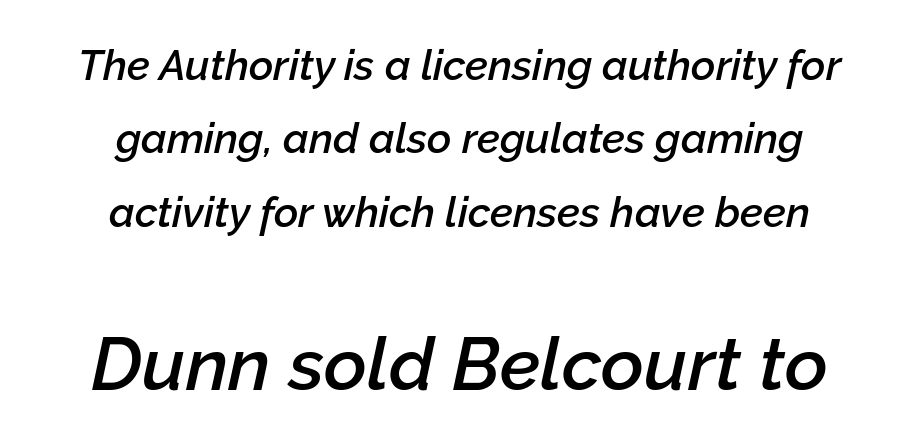
Observe the ordinary spacing: letters are neighbours, not strangers. The typesetter chose a symmetrical, centered arrangement here. Does the lettering tilt? It does — this is italic. This layout puts the modest block above and the oversized block below. Proportional: the letters do not fall into vertical columns.
